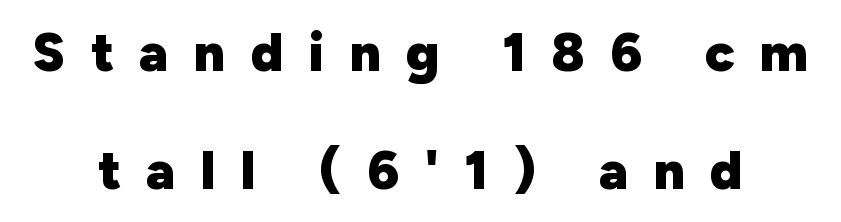
A typesetter would call this proportional, since set widths differ per character. Nothing sits at the stroke ends, so this counts as sans-serif. Is the type bold? Yes — the strokes are clearly thick and heavy. Anything drawn beneath the words? Only blank space.
